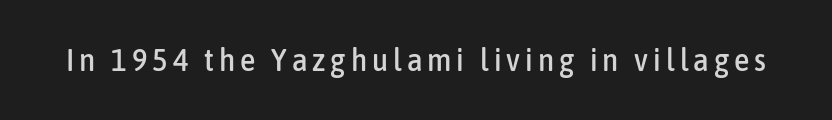
Q: Is the text italic (slanted)? A: No, it is upright.
Q: Is the typeface a serif or a sans-serif typeface? A: Sans-serif.
Q: Is the text underlined? A: No.
Q: Width (condensed, normal, or wide)? A: Condensed.
Q: Stroke contrast? A: Low.
Q: x-height? A: Medium.
Q: Monospaced? A: No.
